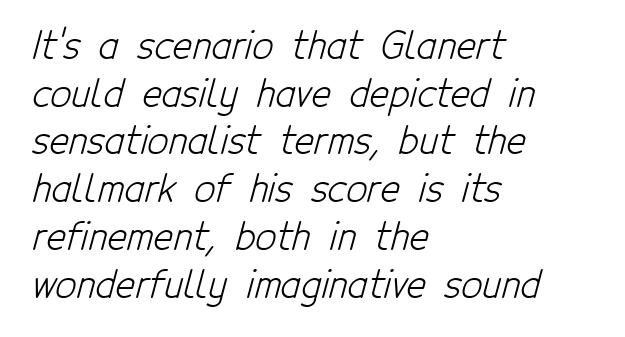
Q: Is the text bold? A: No.
Q: Is the typeface a serif or a sans-serif typeface? A: Sans-serif.
Q: Is the text underlined? A: No.
Q: How is the paragraph aligned? A: Left-aligned.
Q: Is the spacing between letters normal or unusually wide? A: Normal.
Q: Is the spacing between lines tight, normal or loose? A: Normal.
Q: Width (condensed, normal, or wide)? A: Condensed.
Q: Stroke contrast? A: Low.
Q: x-height? A: Medium.
Q: Monospaced? A: No.
